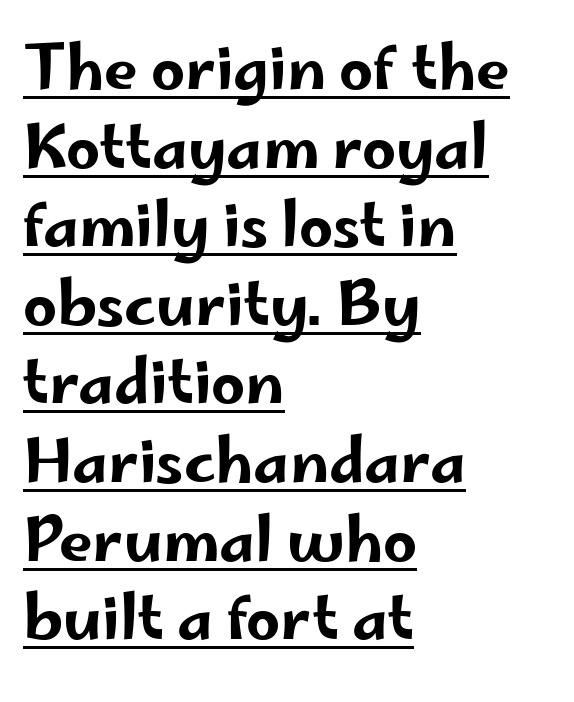
Q: Is the text italic (slanted)? A: No, it is upright.
Q: Is the typeface a serif or a sans-serif typeface? A: Sans-serif.
Q: Is the text underlined? A: Yes.
Q: How is the paragraph aligned? A: Left-aligned.
Q: Is the spacing between letters normal or unusually wide? A: Normal.
Q: Is the spacing between lines tight, normal or loose? A: Normal.
Q: Width (condensed, normal, or wide)? A: Wide.
Q: Stroke contrast? A: Low.
Q: x-height? A: Small.
Q: Monospaced? A: No.
